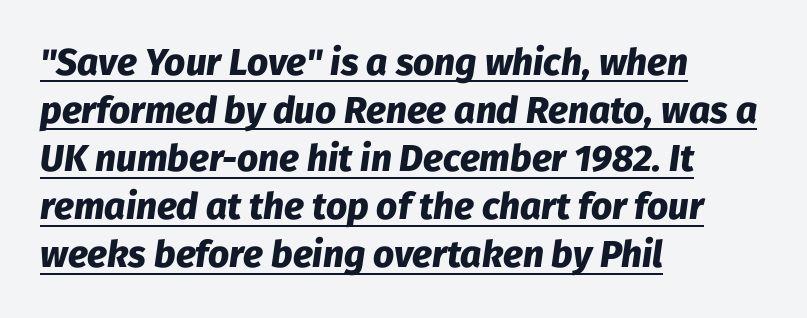
The whole block is typeset with a tilt. This sample carries an underscore along the baseline area. Leftover space on each line is placed entirely after the last word. Inter-character spacing is left at the font's built-in metrics.
